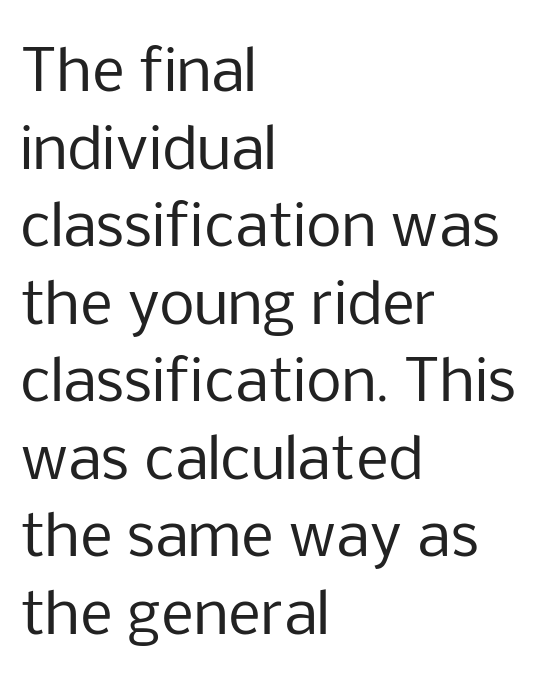
The image shows 57 px regular-weight sans-serif type, upright; set left-aligned, normal line spacing (1.36x), normal letter spacing, not underlined; low stroke contrast and a medium x-height.
